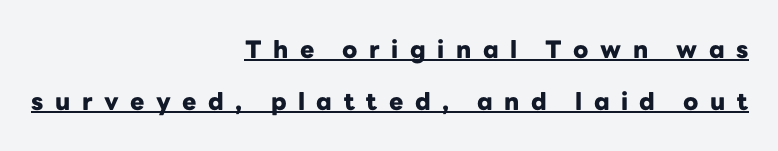
Q: Is the text bold? A: Yes.
Q: Is the text italic (slanted)? A: No, it is upright.
Q: Is the text underlined? A: Yes.
Q: How is the paragraph aligned? A: Right-aligned.
Q: Is the spacing between letters normal or unusually wide? A: Unusually wide.
Q: Is the spacing between lines tight, normal or loose? A: Loose.
